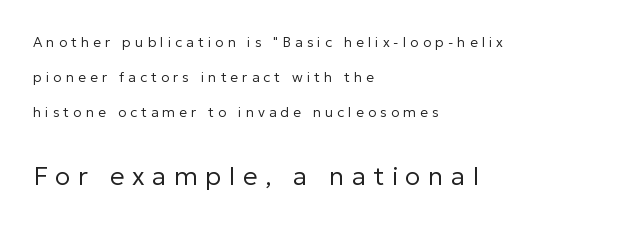
{"italic": "no", "bold": "no", "underline": "no", "align": "left", "line_spacing": "loose", "line_spacing_ratio": 2.5, "letter_spacing": "wide", "letter_spacing_em": 0.29, "larger_block": "second", "size_ratio": 1.86, "glyph_px": 26}
